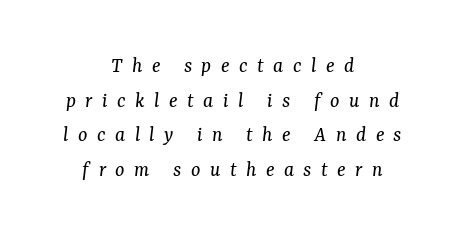
How would I describe the line gaps? Plain and ordinary. Yep, that's italic — everything's leaning. Ink coverage per letter is moderate at most. A student would call this center alignment; a typographer would say set centered. Here the glyphs are tracked loosely, breaking word shapes into spaced letters. Glance below the letters and you will spot only blank space.
